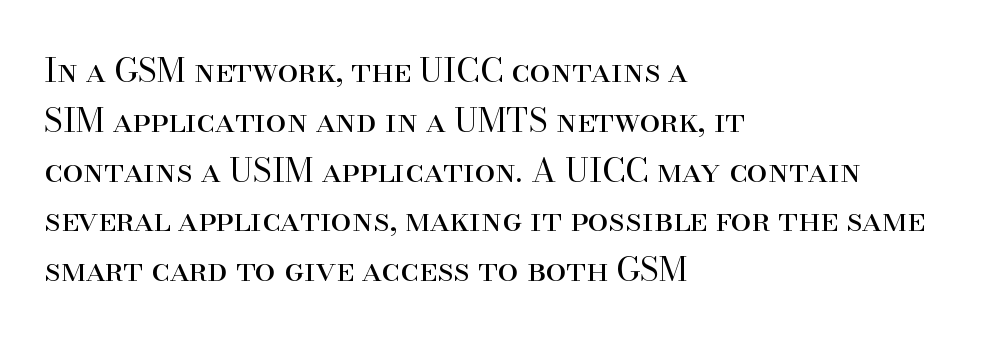
Q: Is the text bold? A: No.
Q: Is the text italic (slanted)? A: No, it is upright.
Q: Is the typeface a serif or a sans-serif typeface? A: Serif.
Q: Is the text underlined? A: No.
Q: How is the paragraph aligned? A: Left-aligned.
Q: Is the spacing between letters normal or unusually wide? A: Normal.
Q: Is the spacing between lines tight, normal or loose? A: Normal.
Q: Width (condensed, normal, or wide)? A: Normal.
Q: Stroke contrast? A: High.
Q: x-height? A: Small.
Q: Monospaced? A: No.
